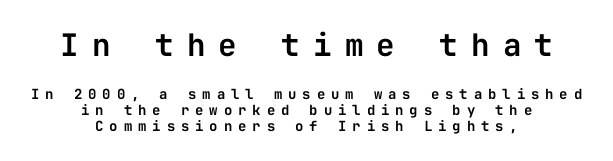
Q: Is the text italic (slanted)? A: No, it is upright.
Q: Is the typeface a serif or a sans-serif typeface? A: Sans-serif.
Q: Is the text underlined? A: No.
Q: How is the paragraph aligned? A: Centered.
Q: Is the spacing between letters normal or unusually wide? A: Unusually wide.
Q: Is the spacing between lines tight, normal or loose? A: Tight.
Q: Which block of text is set in a larger size, the first (top) or the second (bottom)? A: The first (top) one.
Q: Width (condensed, normal, or wide)? A: Normal.
Q: Stroke contrast? A: Low.
Q: x-height? A: Medium.
Q: Monospaced? A: Yes.
